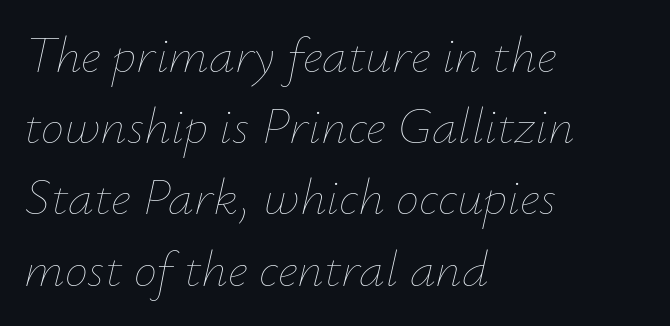
{"italic": "yes", "lean": "right", "slant_degrees": 12, "bold": "no", "weight": "thin", "width": "normal", "stroke_contrast": "low", "x_height": "small", "monospaced": "no", "underline": "no", "align": "left", "line_spacing": "normal", "line_spacing_ratio": 1.37, "letter_spacing": "normal", "letter_spacing_em": 0.0, "glyph_px": 52}
